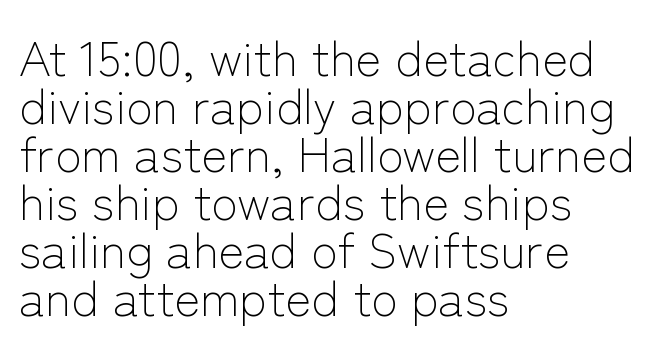
{"serif": "no", "italic": "no", "bold": "no", "weight": "light", "width": "normal", "stroke_contrast": "low", "x_height": "medium", "monospaced": "no", "underline": "no", "align": "left", "line_spacing": "tight", "line_spacing_ratio": 0.98, "letter_spacing": "normal", "letter_spacing_em": 0.0, "glyph_px": 49}
